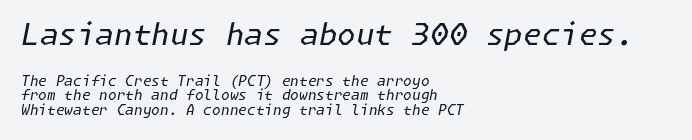
One-word summary of the alignment: left. Each stroke keeps to a modest, everyday thickness or less. No word sits above an underline. These lines huddle together more closely than default settings would place them.
